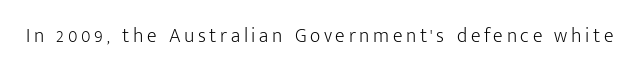
The type sits square on the baseline with zero lean. The strip under each line holds only bare page. Is the stroke heavy? The answer is a plain regular-or-lighter.
